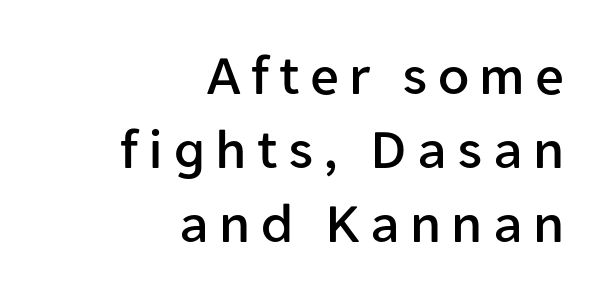
The image shows 57 px sans-serif type, upright; set right-aligned, normal line spacing (1.3x), not underlined; low stroke contrast and a medium x-height.
